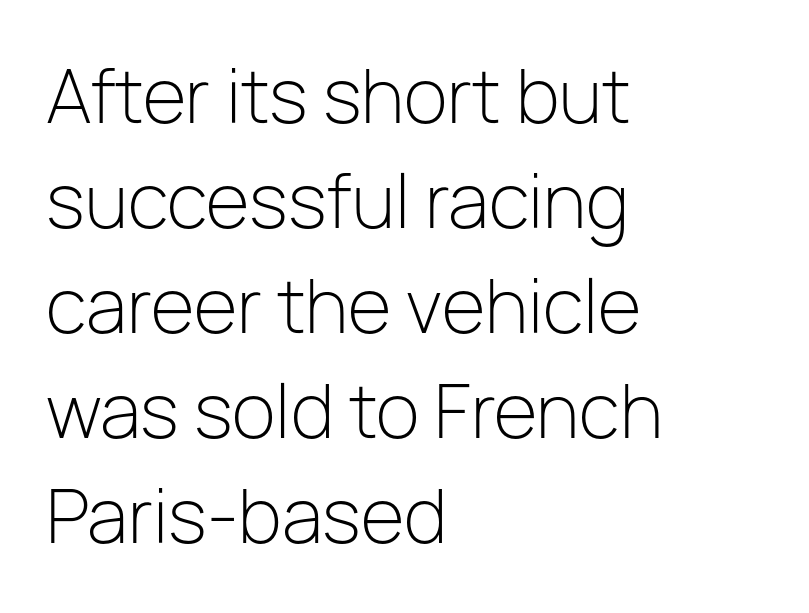
{"serif": "no", "italic": "no", "bold": "no", "weight": "light", "width": "normal", "stroke_contrast": "low", "x_height": "medium", "monospaced": "no", "underline": "no", "align": "left", "line_spacing": "normal", "line_spacing_ratio": 1.46, "letter_spacing": "normal", "letter_spacing_em": 0.0, "glyph_px": 72}
